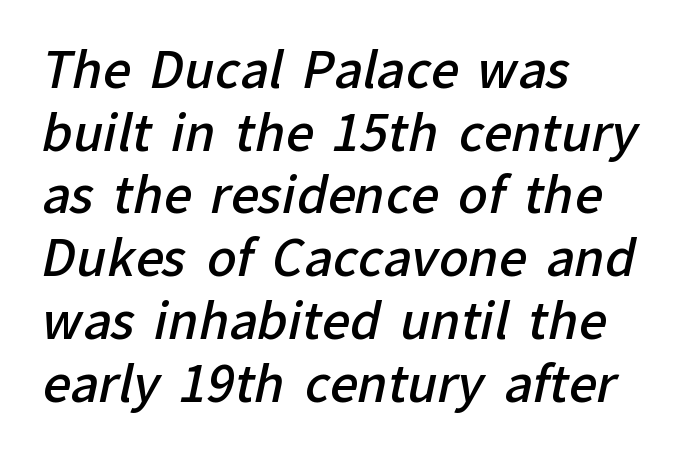
{"serif": "no", "bold": "semi", "weight": "semibold", "width": "normal", "stroke_contrast": "low", "x_height": "medium", "monospaced": "no", "underline": "no", "align": "left", "line_spacing": "normal", "line_spacing_ratio": 1.28, "letter_spacing": "normal", "letter_spacing_em": 0.0, "glyph_px": 49}
